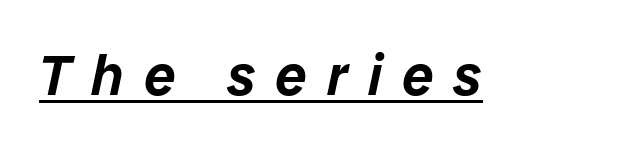
The image shows 56 px text type, italic (leaning right); set unusually wide letter spacing (+0.36 em), underlined; low stroke contrast and a medium x-height.
